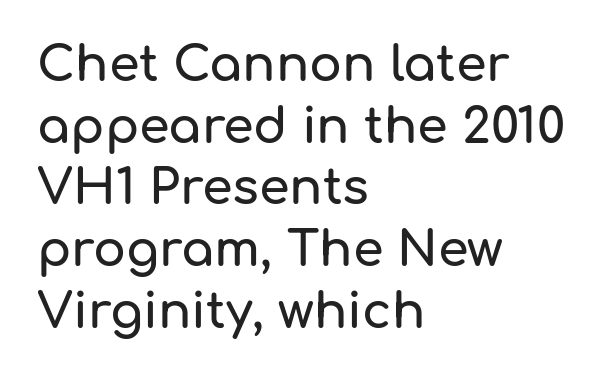
{"serif": "no", "italic": "no", "width": "normal", "stroke_contrast": "low", "x_height": "medium", "monospaced": "no", "underline": "no", "align": "left", "line_spacing": "normal", "line_spacing_ratio": 1.26, "letter_spacing": "normal", "letter_spacing_em": 0.0, "glyph_px": 49}
